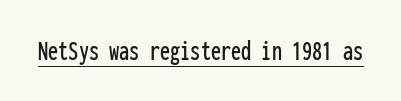
Q: Is the text italic (slanted)? A: No, it is upright.
Q: Is the typeface a serif or a sans-serif typeface? A: Sans-serif.
Q: Is the text underlined? A: Yes.
Q: Is the spacing between letters normal or unusually wide? A: Normal.
Q: Width (condensed, normal, or wide)? A: Condensed.
Q: Stroke contrast? A: Low.
Q: x-height? A: Medium.
Q: Monospaced? A: Yes.
